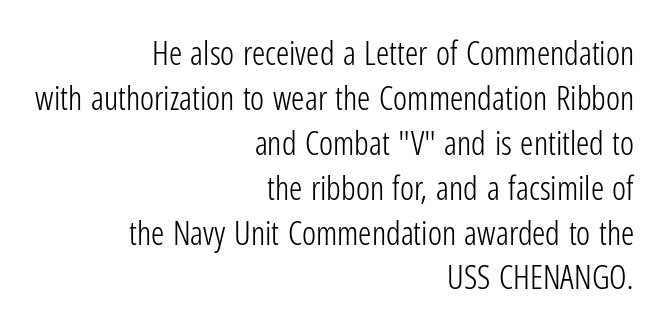
Q: Is the text bold? A: No.
Q: Is the text italic (slanted)? A: No, it is upright.
Q: Is the typeface a serif or a sans-serif typeface? A: Sans-serif.
Q: Is the text underlined? A: No.
Q: How is the paragraph aligned? A: Right-aligned.
Q: Is the spacing between letters normal or unusually wide? A: Normal.
Q: Is the spacing between lines tight, normal or loose? A: Normal.
Q: Width (condensed, normal, or wide)? A: Condensed.
Q: Stroke contrast? A: Low.
Q: x-height? A: Medium.
Q: Monospaced? A: No.
